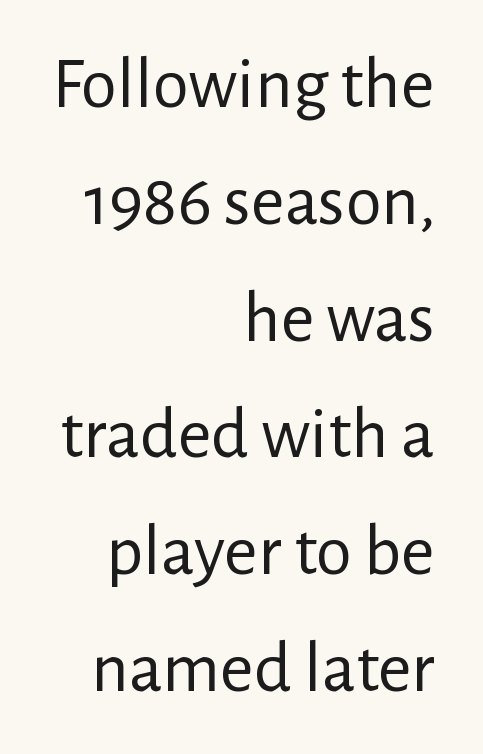
Q: Is the text bold? A: No.
Q: Is the text italic (slanted)? A: No, it is upright.
Q: Is the typeface a serif or a sans-serif typeface? A: Sans-serif.
Q: Is the text underlined? A: No.
Q: How is the paragraph aligned? A: Right-aligned.
Q: Is the spacing between letters normal or unusually wide? A: Normal.
Q: Is the spacing between lines tight, normal or loose? A: Normal.
Q: Width (condensed, normal, or wide)? A: Normal.
Q: Stroke contrast? A: Low.
Q: x-height? A: Medium.
Q: Monospaced? A: No.
